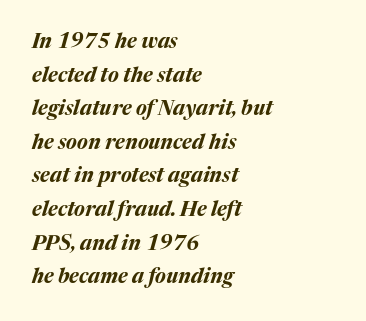
The image shows 20 px bold type, italic (leaning right); set left-aligned, normal line spacing (1.68x), normal letter spacing, not underlined.
